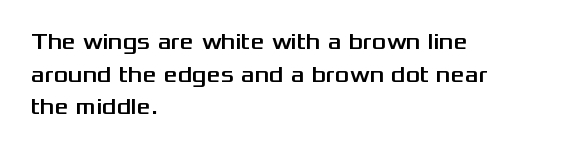
{"italic": "no", "underline": "no", "align": "left", "line_spacing": "normal", "line_spacing_ratio": 1.48, "letter_spacing": "normal", "letter_spacing_em": 0.0, "glyph_px": 22}
